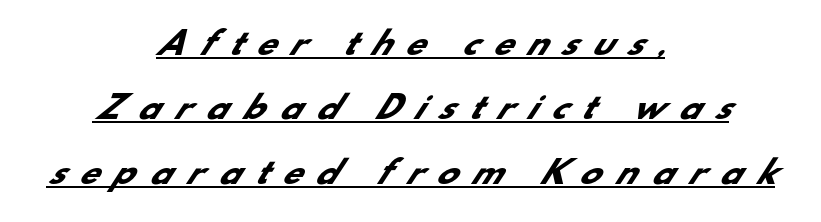
The image shows 31 px heavy sans-serif type; set centered, loose line spacing (2.08x), unusually wide letter spacing (+0.48 em), underlined; low stroke contrast and a small x-height.
